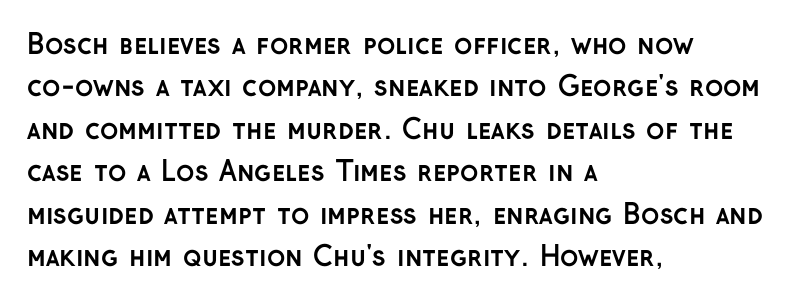
The axis of the letterforms is exactly vertical. The passage is arranged the way most books set body copy — flush left. Beneath every word, the page is bare. Summary of weight: heavy, a full bold. In terms of leading, this rendering sits right in the middle.
